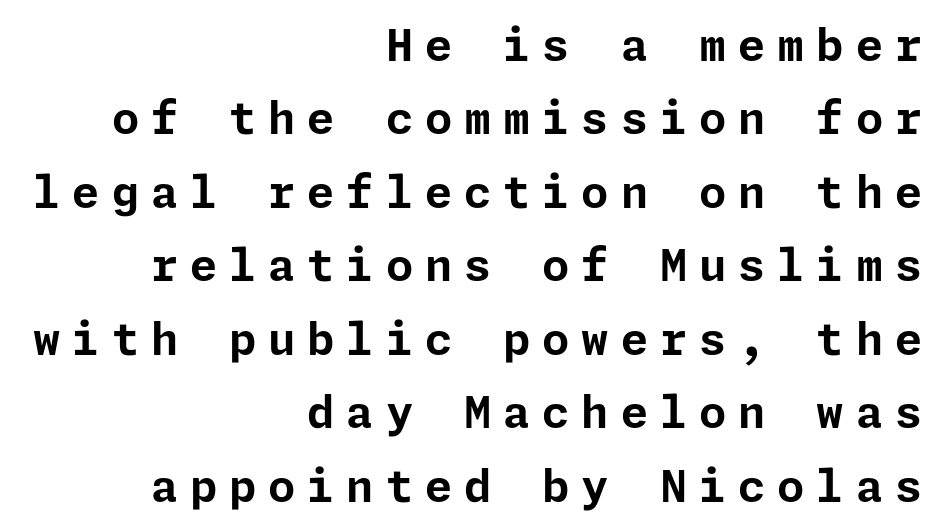
Q: Is the text bold? A: Yes.
Q: Is the text italic (slanted)? A: No, it is upright.
Q: Is the typeface a serif or a sans-serif typeface? A: Sans-serif.
Q: Is the text underlined? A: No.
Q: How is the paragraph aligned? A: Right-aligned.
Q: Is the spacing between letters normal or unusually wide? A: Unusually wide.
Q: Is the spacing between lines tight, normal or loose? A: Normal.
Q: Width (condensed, normal, or wide)? A: Normal.
Q: Stroke contrast? A: Low.
Q: x-height? A: Medium.
